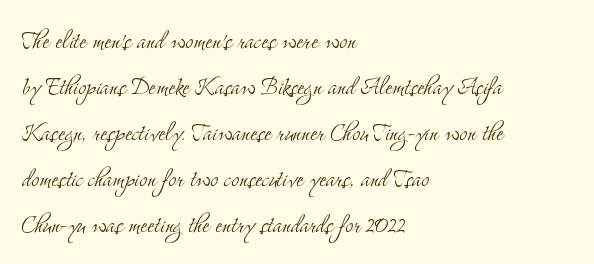
The image shows 30 px light, condensed serif type; set left-aligned, normal line spacing (1.53x), normal letter spacing, not underlined; medium stroke contrast and a small x-height.
